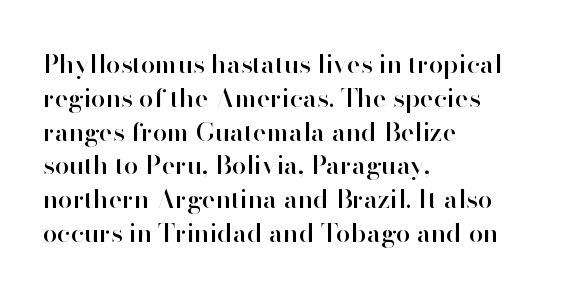
{"italic": "no", "underline": "no", "align": "left", "line_spacing": "normal", "line_spacing_ratio": 1.3, "letter_spacing": "normal", "letter_spacing_em": 0.0, "glyph_px": 26}
